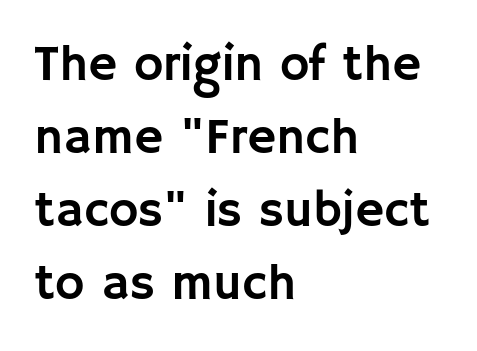
Q: Is the text italic (slanted)? A: No, it is upright.
Q: Is the typeface a serif or a sans-serif typeface? A: Sans-serif.
Q: Is the text underlined? A: No.
Q: How is the paragraph aligned? A: Left-aligned.
Q: Is the spacing between letters normal or unusually wide? A: Normal.
Q: Is the spacing between lines tight, normal or loose? A: Normal.
Q: Width (condensed, normal, or wide)? A: Normal.
Q: Stroke contrast? A: Low.
Q: x-height? A: Large.
Q: Monospaced? A: No.
